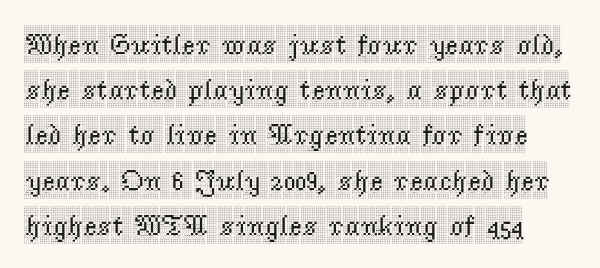
The image shows 29 px condensed serif type, upright; set normal line spacing (1.56x), normal letter spacing, not underlined; a large x-height.
